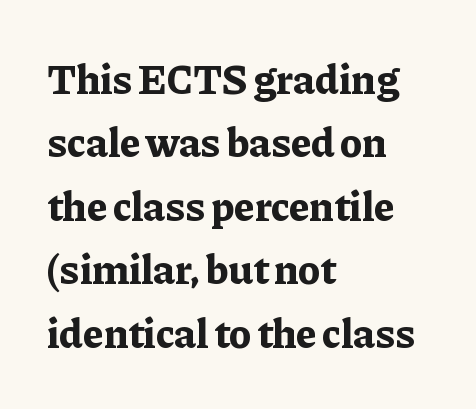
{"serif": "yes", "italic": "no", "bold": "yes", "weight": "bold", "width": "normal", "stroke_contrast": "low", "x_height": "medium", "monospaced": "no", "underline": "no", "align": "left", "line_spacing": "normal", "line_spacing_ratio": 1.51, "letter_spacing": "normal", "letter_spacing_em": 0.0, "glyph_px": 42}
